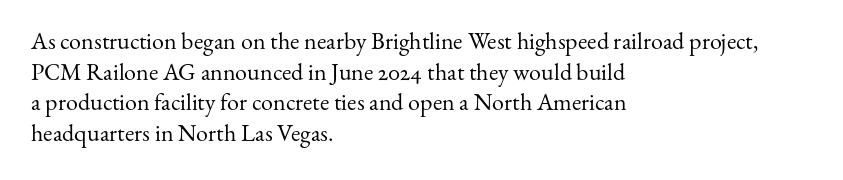
Is the type heavy? It reads as light-to-regular instead. Leftover space on each line is placed entirely after the last word. Characters follow at the spacing the type designer built in. The passage shown stacks its lines at a standard gap.
